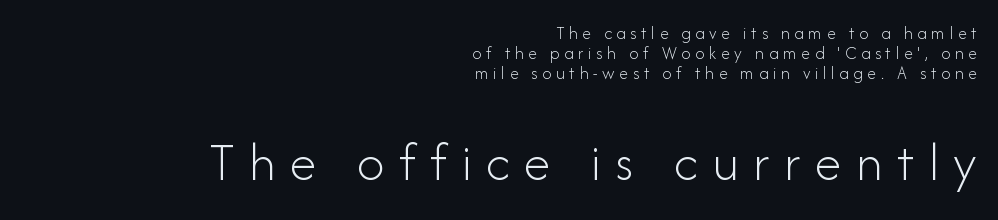
{"serif": "no", "italic": "no", "bold": "no", "weight": "light", "width": "normal", "stroke_contrast": "low", "x_height": "small", "monospaced": "no", "underline": "no", "align": "right", "line_spacing": "tight", "line_spacing_ratio": 1.11, "letter_spacing": "wide", "letter_spacing_em": 0.26, "larger_block": "second", "size_ratio": 3.06, "glyph_px": 55}
